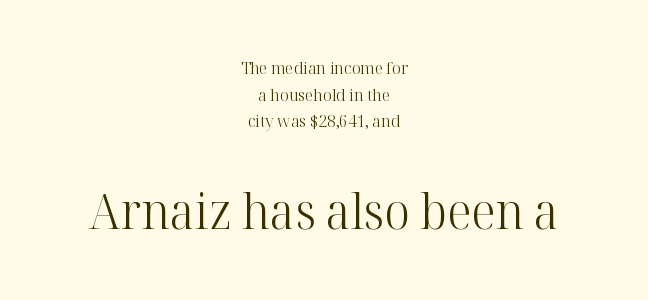
The image shows 50 px light serif type, upright; set centered, normal line spacing (1.57x), normal letter spacing, not underlined; the second (bottom) block is 2.94x larger; high stroke contrast and a medium x-height.
